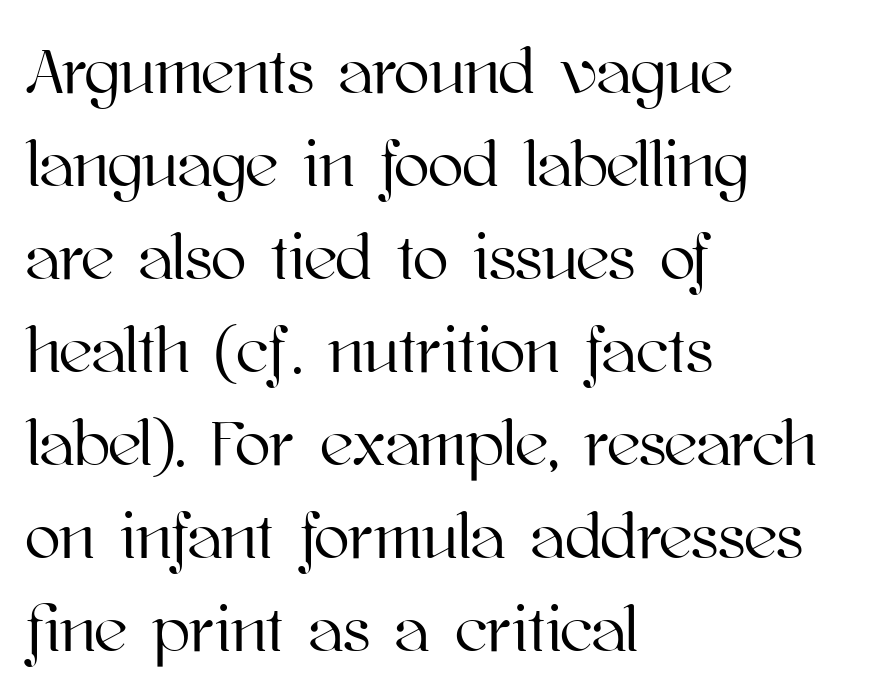
The image shows 65 px text type, upright; set left-aligned, normal line spacing (1.43x), normal letter spacing, not underlined; high stroke contrast and a medium x-height.
